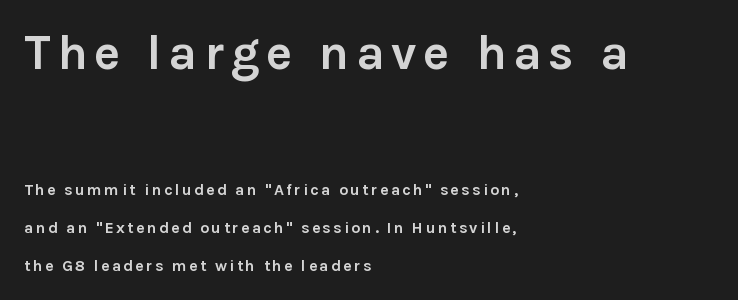
{"serif": "no", "italic": "no", "bold": "yes", "weight": "semibold", "width": "normal", "stroke_contrast": "low", "x_height": "medium", "monospaced": "no", "underline": "no", "align": "left", "line_spacing": "loose", "line_spacing_ratio": 2.38, "larger_block": "first", "size_ratio": 3.06, "glyph_px": 49}
